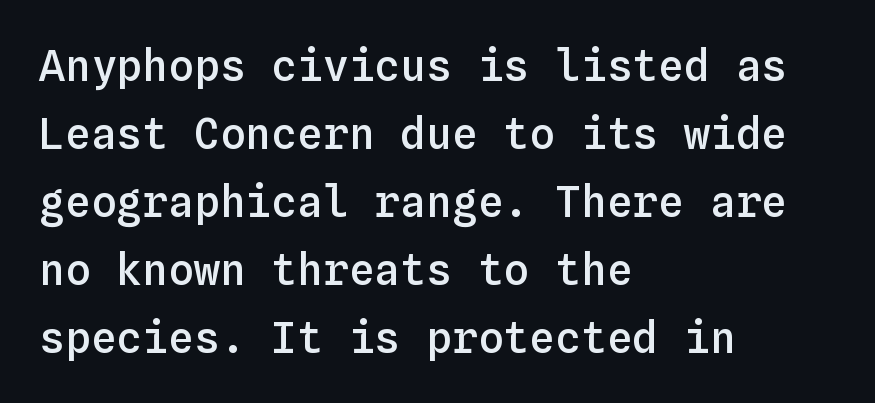
Q: Is the text bold? A: Semi-bold.
Q: Is the text italic (slanted)? A: No, it is upright.
Q: Is the text underlined? A: No.
Q: How is the paragraph aligned? A: Left-aligned.
Q: Is the spacing between letters normal or unusually wide? A: Normal.
Q: Is the spacing between lines tight, normal or loose? A: Normal.
Q: Width (condensed, normal, or wide)? A: Normal.
Q: Stroke contrast? A: Low.
Q: x-height? A: Medium.
Q: Monospaced? A: Yes.
